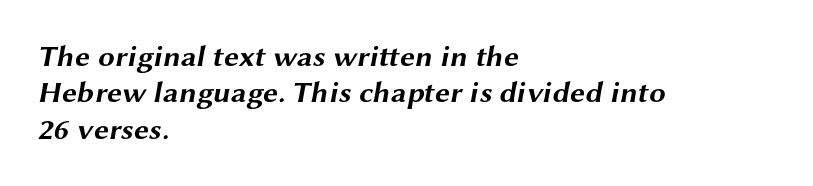
Q: Is the text bold? A: Yes.
Q: Is the typeface a serif or a sans-serif typeface? A: Sans-serif.
Q: Is the text underlined? A: No.
Q: How is the paragraph aligned? A: Left-aligned.
Q: Is the spacing between letters normal or unusually wide? A: Normal.
Q: Width (condensed, normal, or wide)? A: Wide.
Q: Stroke contrast? A: Medium.
Q: x-height? A: Medium.
Q: Monospaced? A: No.
